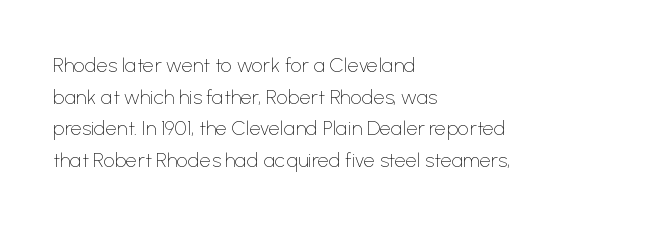
The image shows 20 px text type, upright; set left-aligned, normal line spacing (1.58x), normal letter spacing, not underlined.
